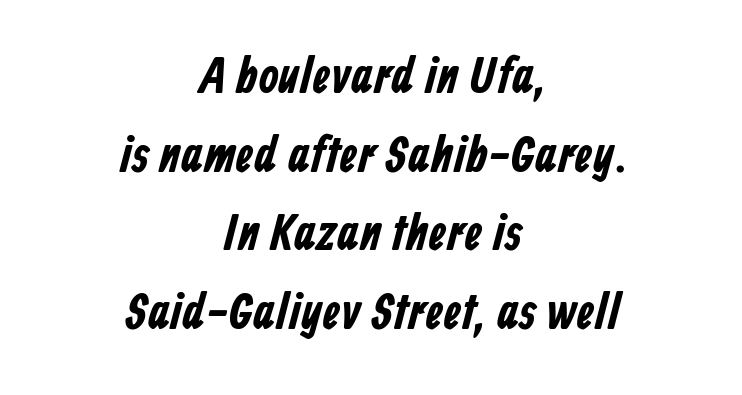
{"serif": "no", "width": "condensed", "stroke_contrast": "low", "x_height": "medium", "monospaced": "no", "underline": "no", "align": "center", "line_spacing": "normal", "line_spacing_ratio": 1.54, "letter_spacing": "normal", "letter_spacing_em": 0.0, "glyph_px": 51}
